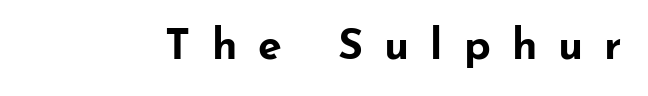
Honestly, the letter spacing is so wide it's the main thing you notice. Anything drawn beneath the words? Only blank space. The specimen reads as upright at a glance. In terms of weight, the rendering is a true, heavy bold. Letterform terminals end flat and unadorned throughout the passage. Here the designer chose a conventional face with non-uniform glyph widths.
